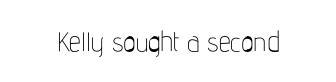
The image shows 27 px text type, upright; set normal letter spacing, not underlined.
